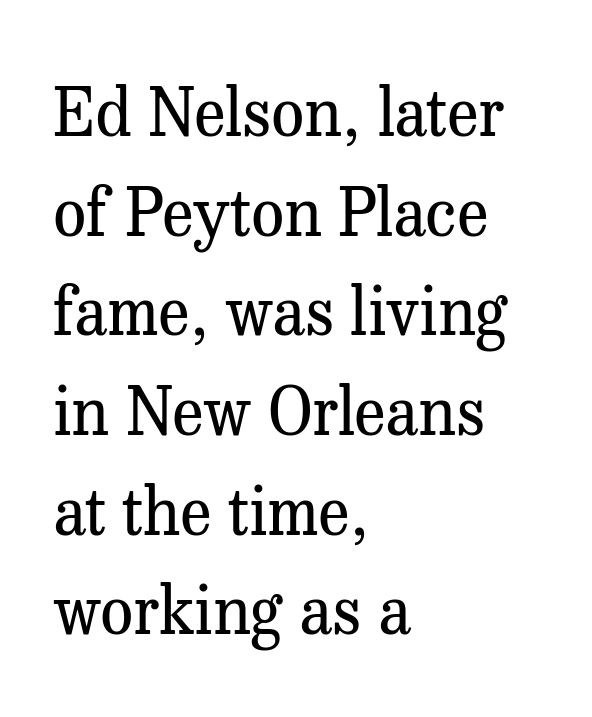
The image shows 66 px regular-weight serif type, upright; set left-aligned, normal line spacing (1.51x), normal letter spacing, not underlined; medium stroke contrast and a medium x-height.
